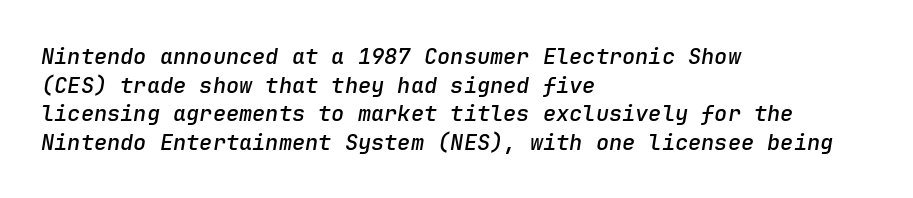
Characters follow at the spacing the type designer built in. The sample has been set in demibold, a notch under bold. The block of text has a typical density, with ordinary space between rows. Decoration check: the copy has no underline. The ragged edge is on the right, which tells us the setting is flush left.
